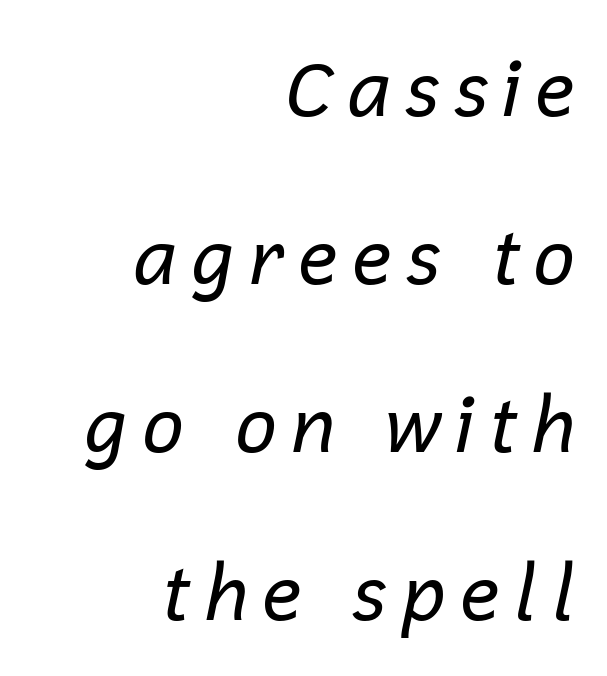
Varying glyph widths throughout — classic text-font behaviour. The space beneath each line is pristine and unruled. Notice the wide empty band between every row — that's loose leading. The letters are slanted; this is an italic face.
